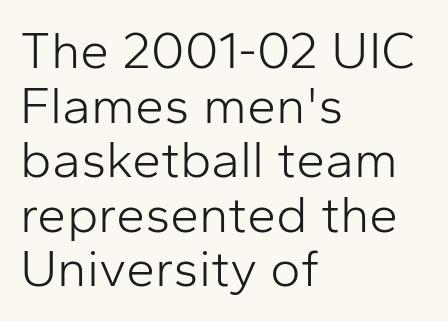
This sample has the flowing, uneven cadence of proportional lettering. This is sans-serif lettering, the kind often seen on screens and signage. The cut favours lightness, reaching ordinary text weight at its darkest. Words appear dense and cohesive because spacing is normal. The glyphs are unaccompanied by any horizontal stroke below them.
